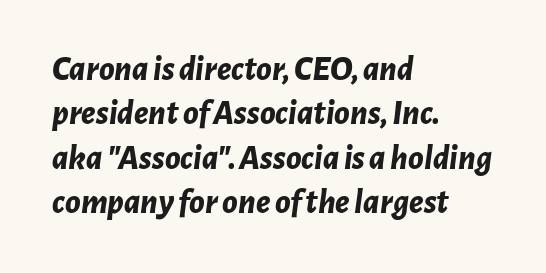
Caption: bold face, heavy strokes. Compared with a centered layout, this one pins lines to the left instead. One glance says typical: line gaps are just what's usual. Emphasis-style slanted type is in use. Nothing unusual about the tracking: characters are spaced as the font intends.
